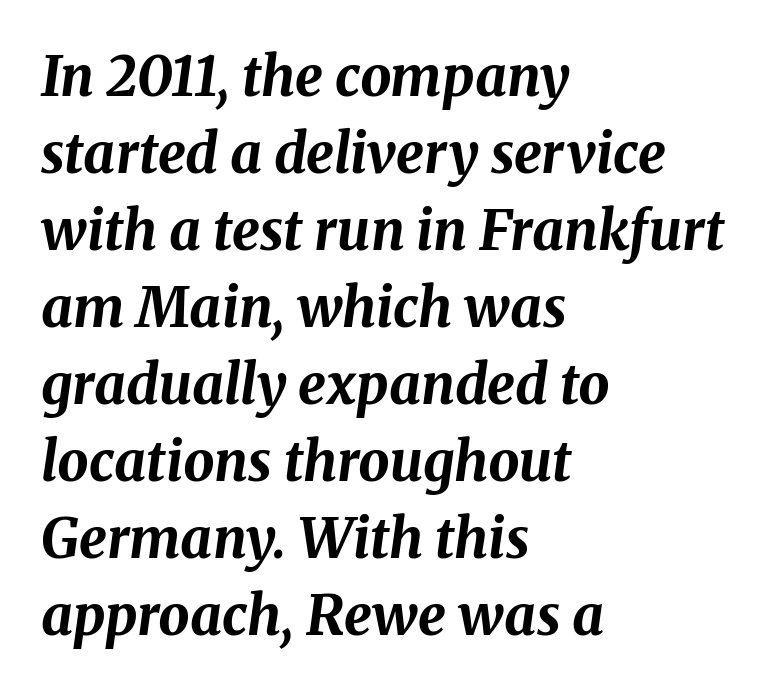
Tracking here is standard; glyphs follow each other at the usual distance. These lines are set flush left with a ragged right edge. A bare baseline throughout the passage. The face used here has a pronounced slope to its letters.
